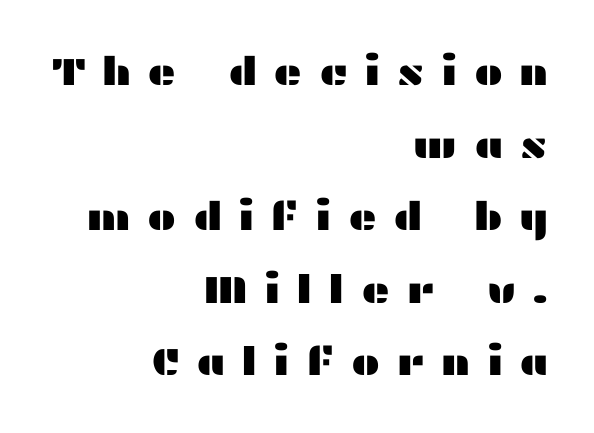
{"serif": "no", "italic": "no", "width": "wide", "stroke_contrast": "medium", "x_height": "medium", "monospaced": "no", "underline": "no", "align": "right", "line_spacing_ratio": 1.86, "letter_spacing": "wide", "letter_spacing_em": 0.41, "glyph_px": 39}
